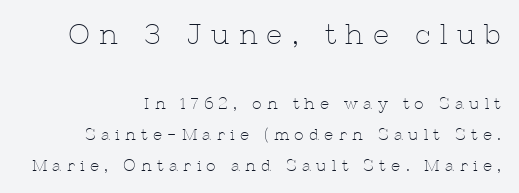
Q: Is the text bold? A: No.
Q: Is the text italic (slanted)? A: No, it is upright.
Q: Is the typeface a serif or a sans-serif typeface? A: Serif.
Q: Is the text underlined? A: No.
Q: How is the paragraph aligned? A: Right-aligned.
Q: Is the spacing between letters normal or unusually wide? A: Unusually wide.
Q: Is the spacing between lines tight, normal or loose? A: Loose.
Q: Which block of text is set in a larger size, the first (top) or the second (bottom)? A: The first (top) one.
Q: Width (condensed, normal, or wide)? A: Normal.
Q: Stroke contrast? A: Low.
Q: x-height? A: Medium.
Q: Monospaced? A: No.
